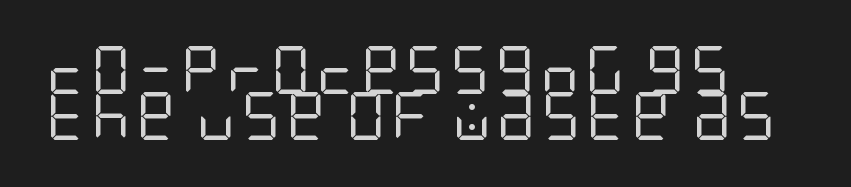
These lines were composed using upright roman letters. The lines are packed closely together with very little leading. The passage shown is typeset with a sans-serif family. Letters have the restrained weight of plain body copy at most. Underline: absent.
